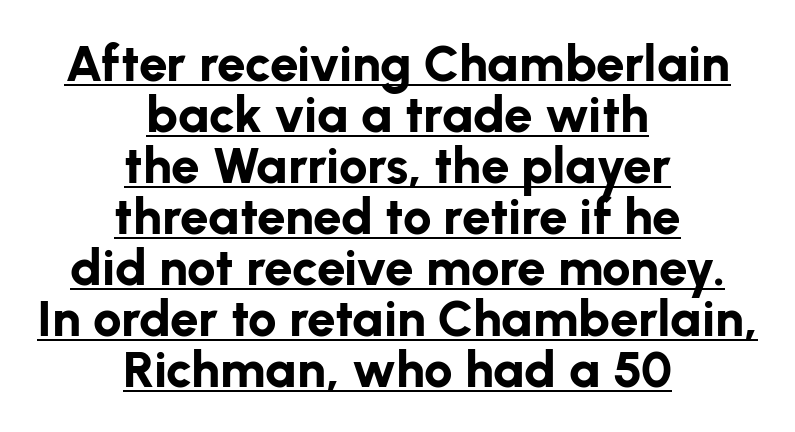
{"serif": "no", "italic": "no", "bold": "yes", "weight": "bold", "width": "normal", "stroke_contrast": "low", "x_height": "medium", "monospaced": "no", "underline": "yes", "align": "center", "line_spacing": "tight", "line_spacing_ratio": 1.0, "letter_spacing": "normal", "letter_spacing_em": 0.0, "glyph_px": 51}
